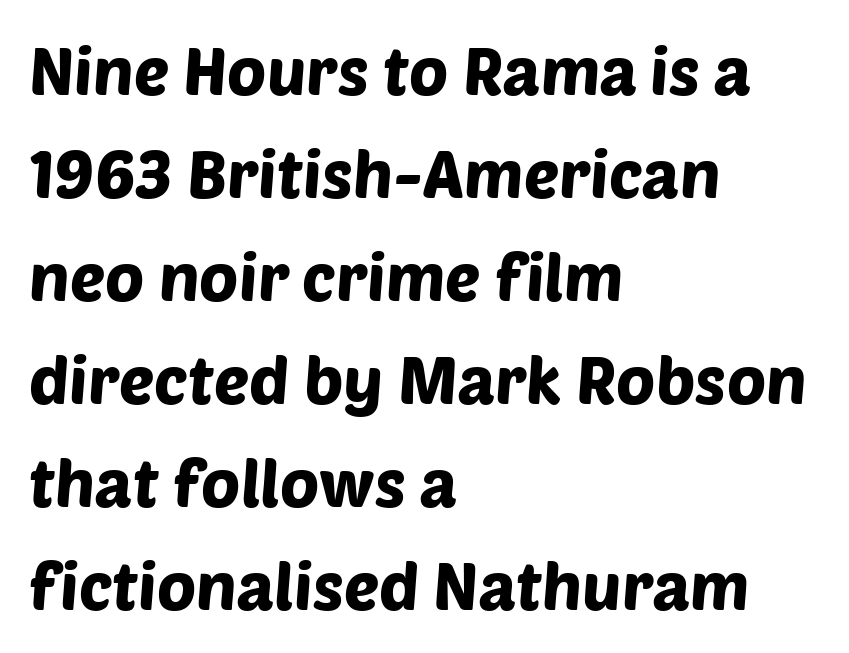
The image shows 66 px sans-serif type; set left-aligned, normal line spacing (1.56x), normal letter spacing, not underlined; low stroke contrast and a large x-height.
